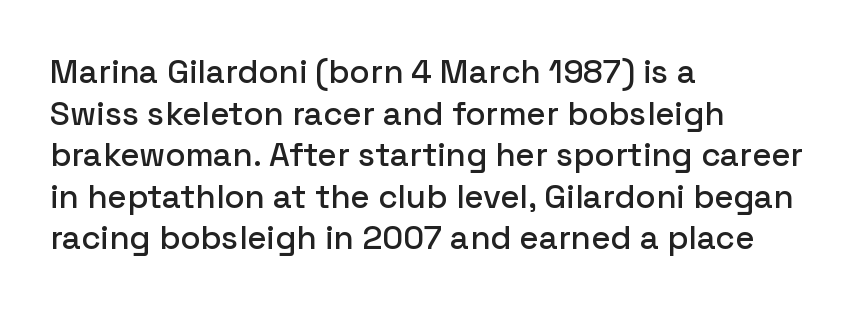
{"serif": "no", "italic": "no", "width": "normal", "stroke_contrast": "low", "x_height": "medium", "monospaced": "no", "underline": "no", "align": "left", "line_spacing": "normal", "line_spacing_ratio": 1.26, "letter_spacing": "normal", "letter_spacing_em": 0.0, "glyph_px": 33}
